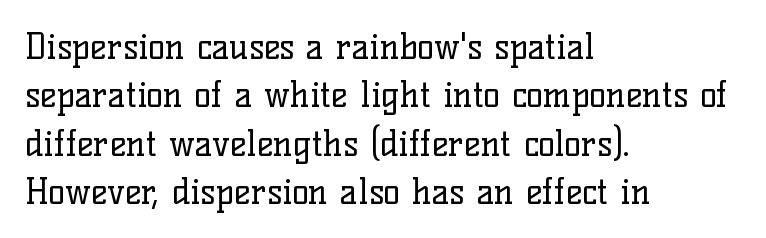
Unmarked baselines from the first word to the last. Weight: regular or lighter. The space between consecutive lines is moderate. The glyphs in this specimen are seriffed. Style check: upright.
